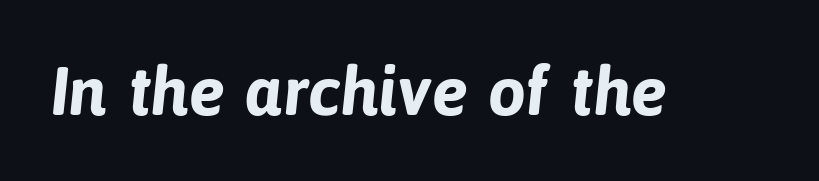
The image shows 68 px bold sans-serif type; set normal letter spacing, not underlined; low stroke contrast and a medium x-height.
